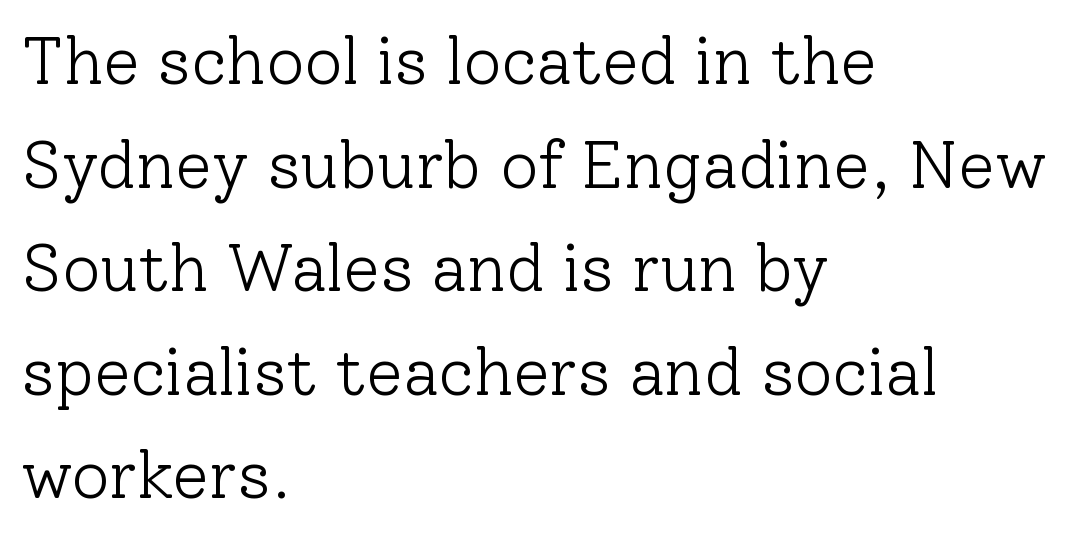
{"serif": "yes", "italic": "no", "bold": "no", "weight": "light", "width": "normal", "stroke_contrast": "low", "x_height": "medium", "monospaced": "no", "underline": "no", "align": "left", "line_spacing": "normal", "line_spacing_ratio": 1.57, "letter_spacing": "normal", "letter_spacing_em": 0.0, "glyph_px": 66}
